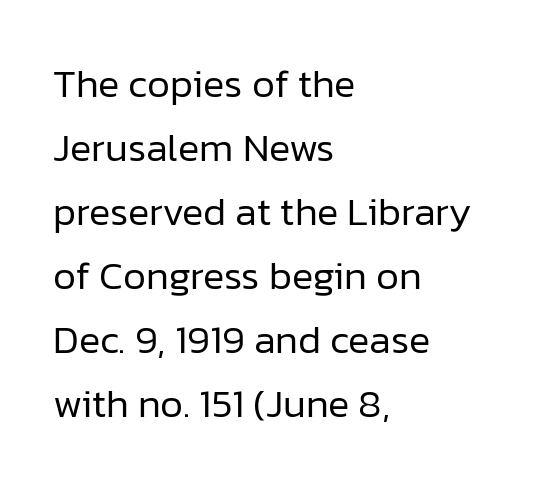
Q: Is the text bold? A: No.
Q: Is the text italic (slanted)? A: No, it is upright.
Q: Is the typeface a serif or a sans-serif typeface? A: Sans-serif.
Q: Is the text underlined? A: No.
Q: How is the paragraph aligned? A: Left-aligned.
Q: Is the spacing between letters normal or unusually wide? A: Normal.
Q: Is the spacing between lines tight, normal or loose? A: Normal.
Q: Width (condensed, normal, or wide)? A: Normal.
Q: Stroke contrast? A: Low.
Q: x-height? A: Medium.
Q: Monospaced? A: No.
